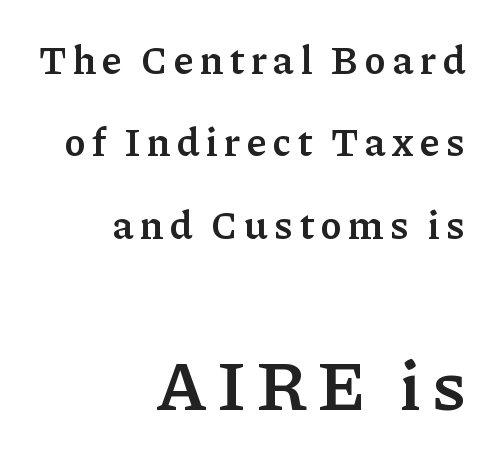
This is moderately heavy type, rendered in semibold. The compositor pushed each line to the right boundary. Spacing verdict: proportional, widths tailored to each character. Unlike a clean sans, this face finishes its strokes with serifs. Italic? Not at all — the glyphs are vertical. Notice the wide empty band between every row — that's loose leading.
